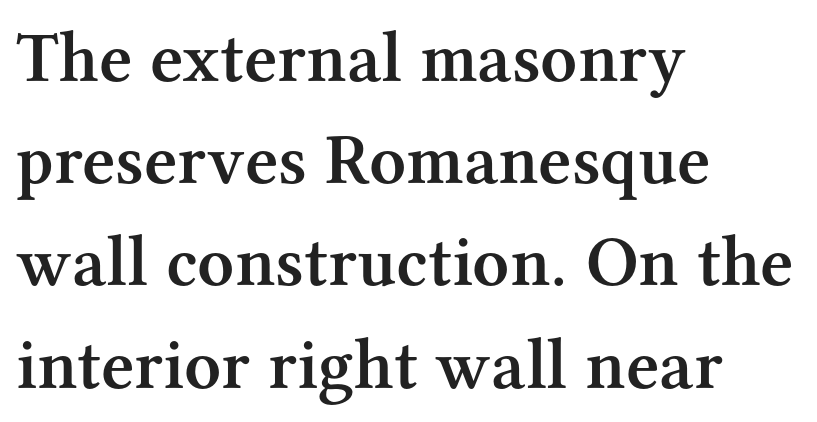
Q: Is the text bold? A: Semi-bold.
Q: Is the text italic (slanted)? A: No, it is upright.
Q: Is the typeface a serif or a sans-serif typeface? A: Serif.
Q: Is the text underlined? A: No.
Q: How is the paragraph aligned? A: Left-aligned.
Q: Is the spacing between letters normal or unusually wide? A: Normal.
Q: Is the spacing between lines tight, normal or loose? A: Normal.
Q: Width (condensed, normal, or wide)? A: Normal.
Q: Stroke contrast? A: Medium.
Q: x-height? A: Medium.
Q: Monospaced? A: No.
